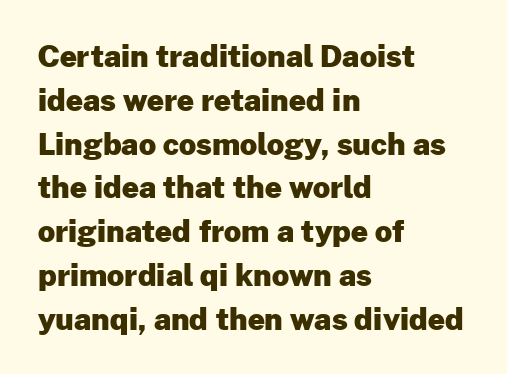
The text block is weighted toward the left margin, trailing off unevenly rightward. The letters carry no serifs — their stems end cleanly without finishing strokes. Horizontal bands of white between lines are of average thickness. Spacing verdict: proportional, widths tailored to each character. The typography opts for an upright posture over an oblique one.
